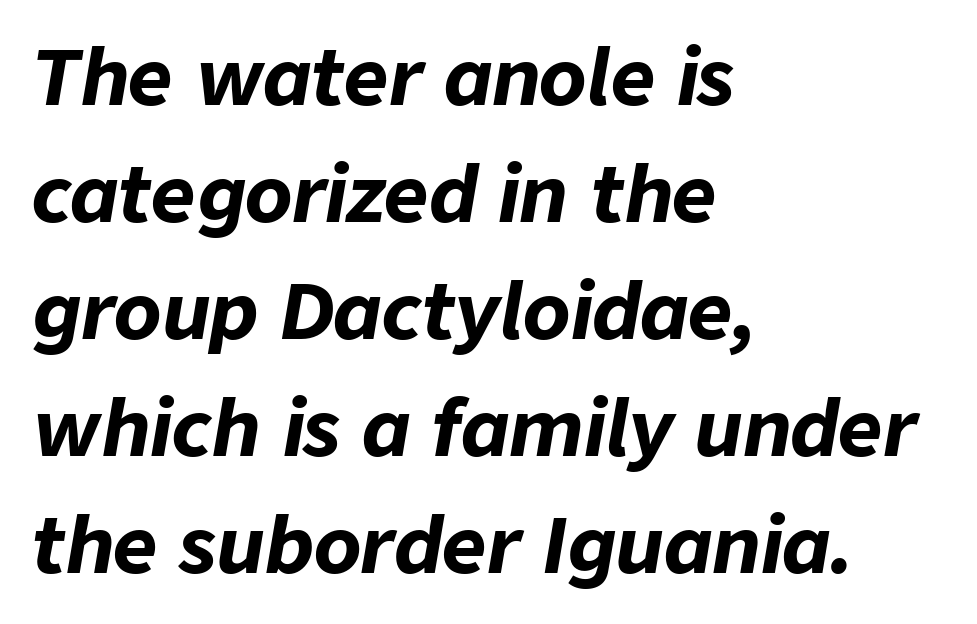
Words appear dense and cohesive because spacing is normal. The area under the type is left untouched. Each letter keeps its own natural width here, so spacing adapts to shape. An italicized treatment has been applied to the whole sample.
